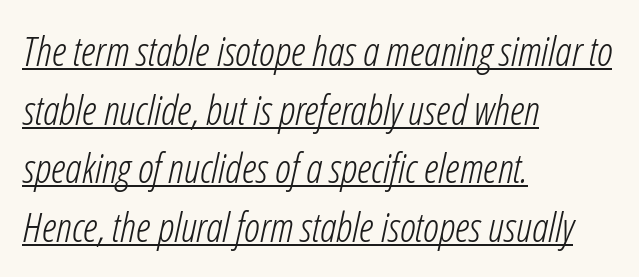
{"italic": "yes", "lean": "right", "slant_degrees": 12, "bold": "no", "weight": "light", "width": "condensed", "stroke_contrast": "low", "x_height": "medium", "monospaced": "no", "underline": "yes", "align": "left", "line_spacing": "normal", "line_spacing_ratio": 1.43, "letter_spacing": "normal", "letter_spacing_em": 0.0, "glyph_px": 41}
